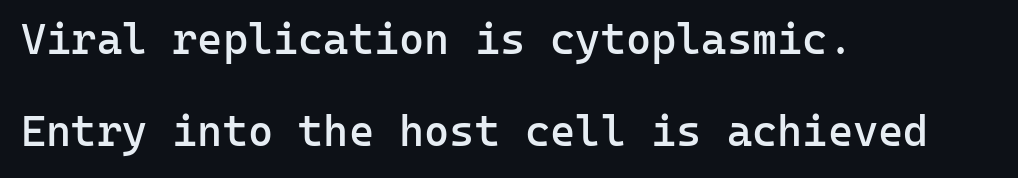
Q: Is the text bold? A: Semi-bold.
Q: Is the text italic (slanted)? A: No, it is upright.
Q: Is the typeface a serif or a sans-serif typeface? A: Sans-serif.
Q: Is the text underlined? A: No.
Q: How is the paragraph aligned? A: Left-aligned.
Q: Is the spacing between letters normal or unusually wide? A: Normal.
Q: Is the spacing between lines tight, normal or loose? A: Loose.
Q: Width (condensed, normal, or wide)? A: Normal.
Q: Stroke contrast? A: Low.
Q: x-height? A: Medium.
Q: Monospaced? A: Yes.
